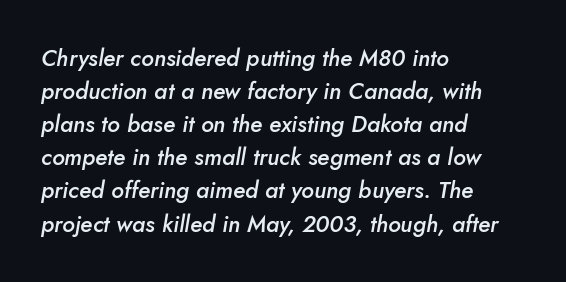
{"italic": "yes", "lean": "right", "slant_degrees": 5, "bold": "semi", "underline": "no", "align": "left", "line_spacing": "normal", "line_spacing_ratio": 1.44, "letter_spacing": "normal", "letter_spacing_em": 0.0, "glyph_px": 23}
